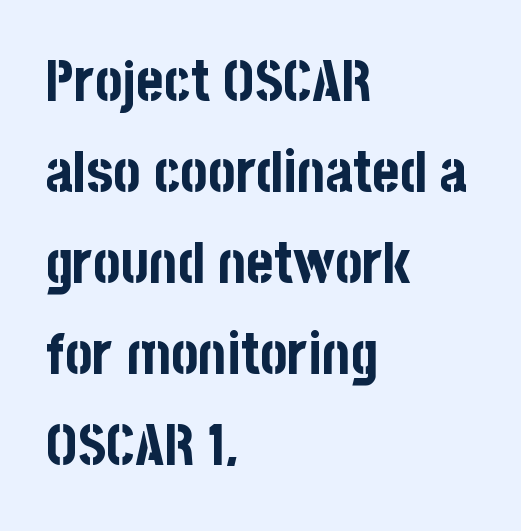
Q: Is the text bold? A: Yes.
Q: Is the text italic (slanted)? A: No, it is upright.
Q: Is the typeface a serif or a sans-serif typeface? A: Sans-serif.
Q: Is the text underlined? A: No.
Q: How is the paragraph aligned? A: Left-aligned.
Q: Is the spacing between letters normal or unusually wide? A: Normal.
Q: Is the spacing between lines tight, normal or loose? A: Normal.
Q: Width (condensed, normal, or wide)? A: Condensed.
Q: Stroke contrast? A: Low.
Q: x-height? A: Large.
Q: Monospaced? A: No.
